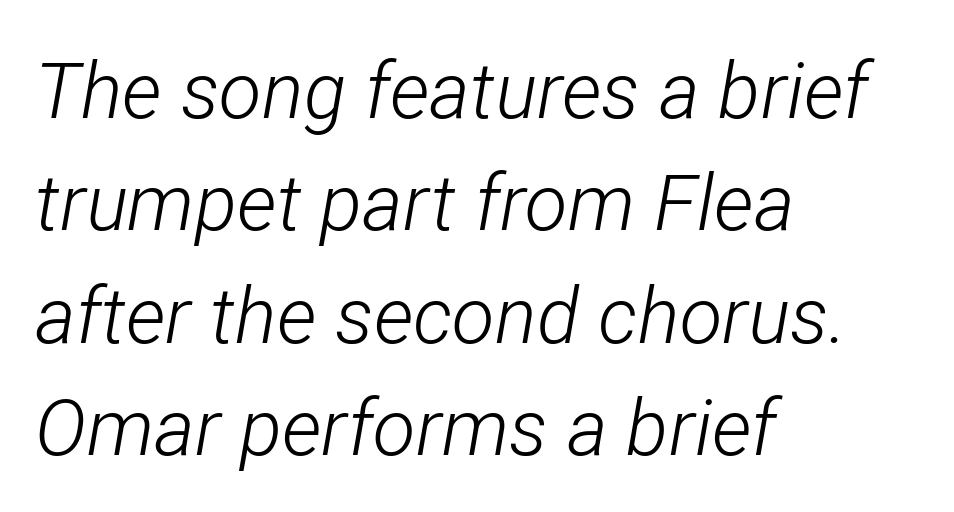
On a weight scale, this lands at 450 or below. An italicized treatment has been applied to the whole sample. Whoever set this chose a conventional vertical rhythm. The area under the type is left untouched. Short note: letters normally spaced. Each line starts at the same left margin while the right side varies.
